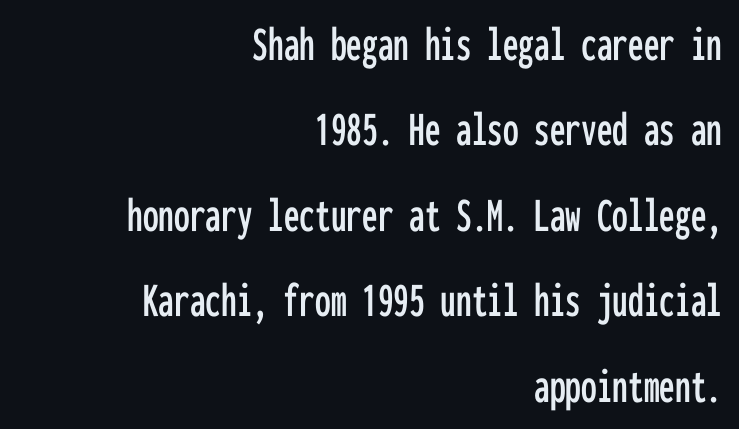
The image shows 50 px condensed sans-serif type, upright, monospaced; set right-aligned, line spacing 1.71x, normal letter spacing, not underlined; low stroke contrast and a medium x-height.
